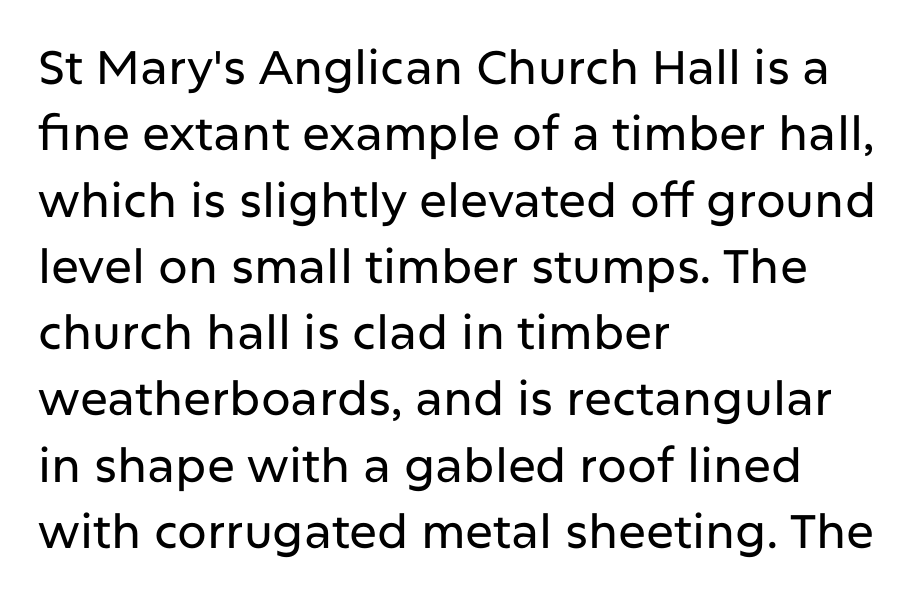
Q: Is the text italic (slanted)? A: No, it is upright.
Q: Is the typeface a serif or a sans-serif typeface? A: Sans-serif.
Q: Is the text underlined? A: No.
Q: How is the paragraph aligned? A: Left-aligned.
Q: Is the spacing between letters normal or unusually wide? A: Normal.
Q: Is the spacing between lines tight, normal or loose? A: Normal.
Q: Width (condensed, normal, or wide)? A: Normal.
Q: Stroke contrast? A: Low.
Q: x-height? A: Medium.
Q: Monospaced? A: No.
